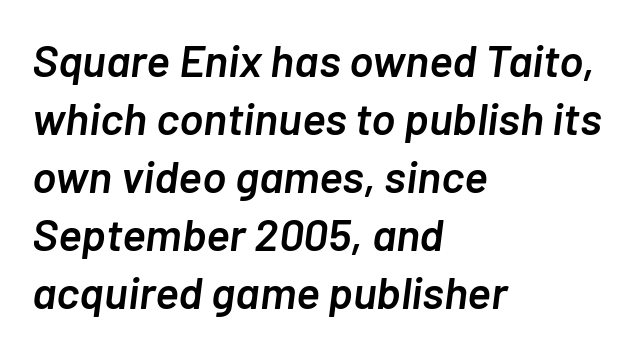
Typographic density is moderately raised because the face is semibold. Characters are canted at an angle relative to the baseline's perpendicular. Horizontal alignment here is leftward, the default for most running prose. Is this a fixed-width face? No — the glyphs have proportional, varying widths.
